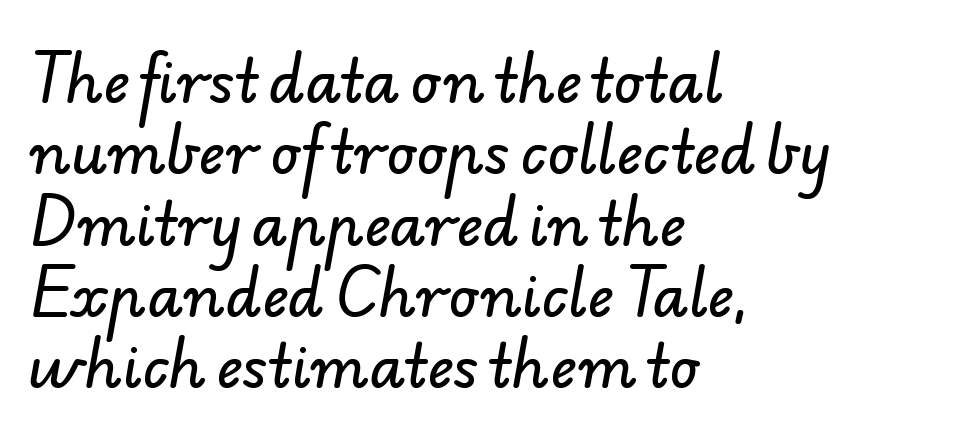
The image shows 58 px sans-serif type; set left-aligned, line spacing 1.23x, normal letter spacing, not underlined; low stroke contrast and a small x-height.
